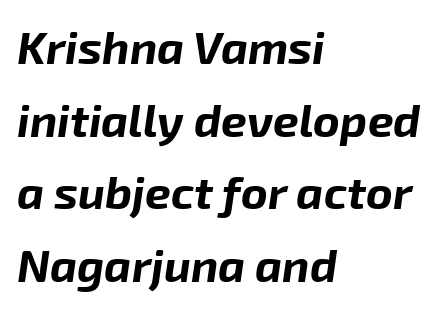
Normally led — the rows are evenly, conventionally spaced. Here the designer chose a conventional face with non-uniform glyph widths. Notice how the passage keeps a crisp vertical edge on the left only. The face used here has a pronounced slope to its letters. Heavy-handed strokes throughout: this text is bold. Observe the ordinary spacing: letters are neighbours, not strangers.
